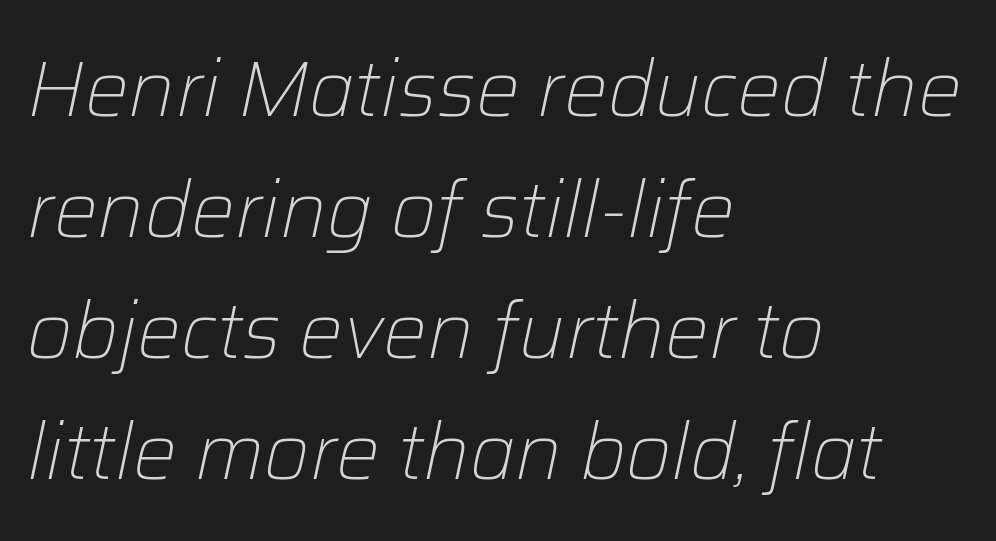
Q: Is the text bold? A: No.
Q: Is the text italic (slanted)? A: Yes, it leans right by about 12 degrees.
Q: Is the text underlined? A: No.
Q: How is the paragraph aligned? A: Left-aligned.
Q: Is the spacing between letters normal or unusually wide? A: Normal.
Q: Is the spacing between lines tight, normal or loose? A: Normal.
Q: Width (condensed, normal, or wide)? A: Normal.
Q: Stroke contrast? A: Low.
Q: x-height? A: Medium.
Q: Monospaced? A: No.
